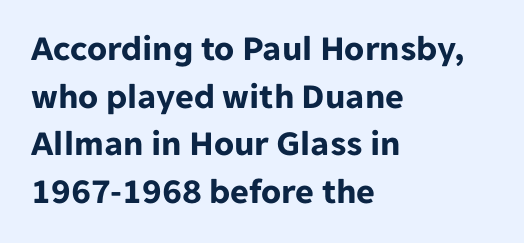
Q: Is the text bold? A: Yes.
Q: Is the text italic (slanted)? A: No, it is upright.
Q: Is the typeface a serif or a sans-serif typeface? A: Sans-serif.
Q: Is the text underlined? A: No.
Q: How is the paragraph aligned? A: Left-aligned.
Q: Is the spacing between letters normal or unusually wide? A: Normal.
Q: Is the spacing between lines tight, normal or loose? A: Normal.
Q: Width (condensed, normal, or wide)? A: Normal.
Q: Stroke contrast? A: Low.
Q: x-height? A: Medium.
Q: Monospaced? A: No.
